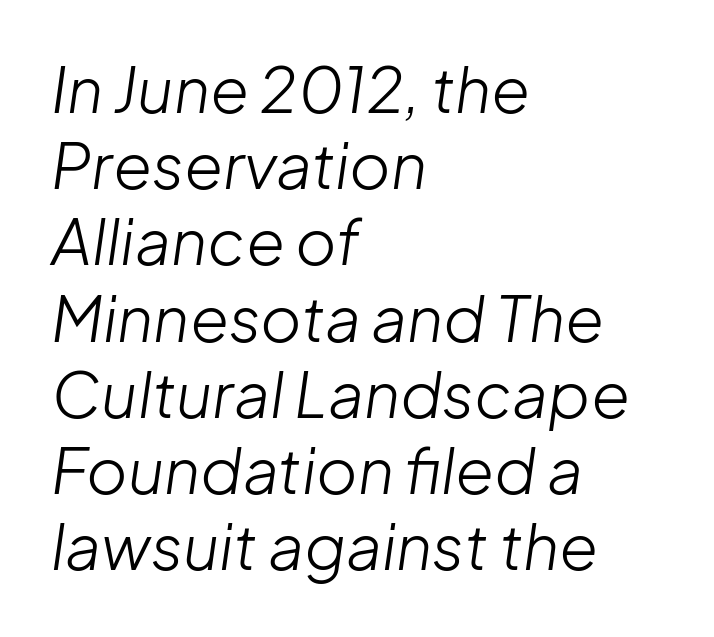
The image shows 63 px light type, italic (leaning right); set left-aligned, line spacing 1.21x, normal letter spacing, not underlined; low stroke contrast and a medium x-height.
